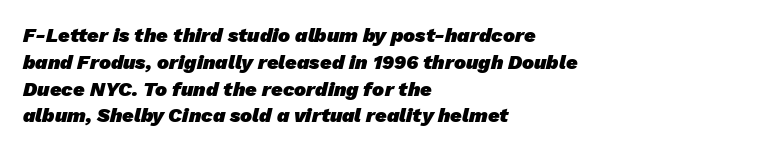
Q: Is the text bold? A: Yes.
Q: Is the text underlined? A: No.
Q: How is the paragraph aligned? A: Left-aligned.
Q: Is the spacing between letters normal or unusually wide? A: Normal.
Q: Is the spacing between lines tight, normal or loose? A: Normal.
